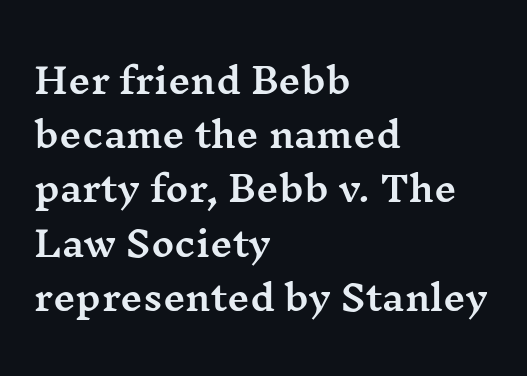
The image shows 35 px wide serif type, upright; set left-aligned, normal line spacing (1.55x), normal letter spacing, not underlined; medium stroke contrast and a medium x-height.
